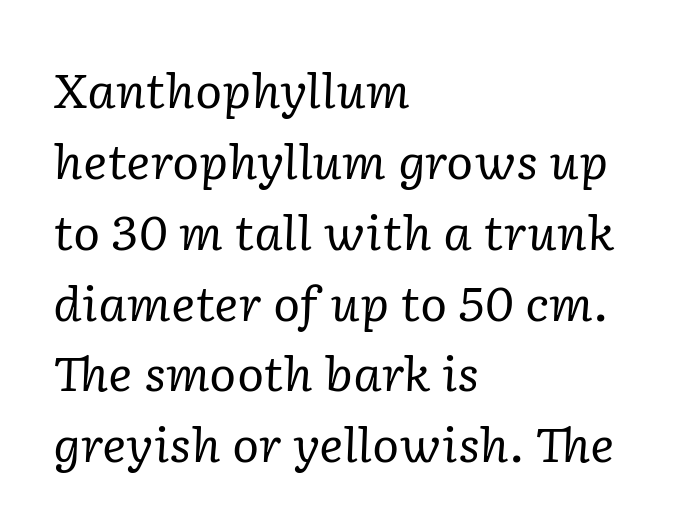
The image shows 46 px regular-weight serif type, italic (leaning right); set left-aligned, normal line spacing (1.54x), normal letter spacing, not underlined; low stroke contrast and a medium x-height.
